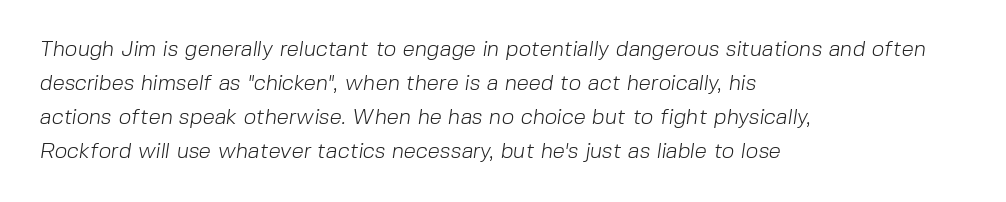
The font sits on the lighter half of the weight spectrum, regular included. Default kerning and tracking; the words read as compact shapes. The vertical gap from one line to the next is medium. Caption: multi-line text, flush left, ragged right. The glyphs are unaccompanied by any horizontal stroke below them.
